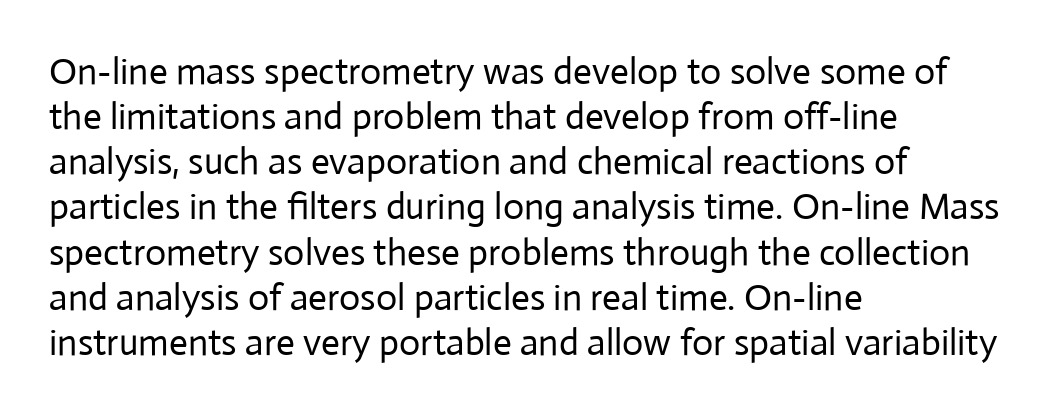
The image shows 37 px regular-weight sans-serif type, upright; set left-aligned, line spacing 1.22x, normal letter spacing, not underlined; low stroke contrast and a medium x-height.
